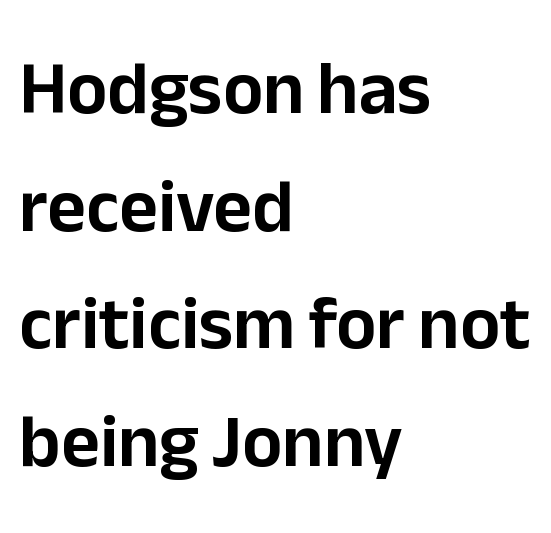
The line texture is even and compact thanks to regular tracking. These lines are set flush left with a ragged right edge. Clear beneath every line of the passage. Notice how the stems are strictly vertical — no italics here.
